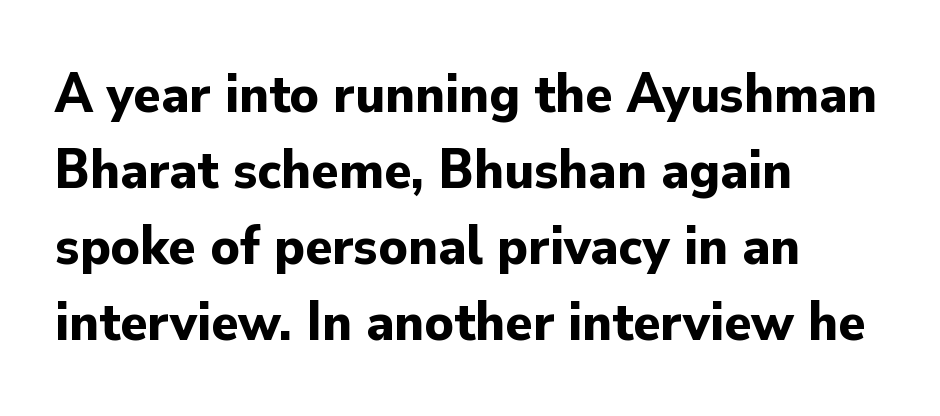
Q: Is the text bold? A: Yes.
Q: Is the text italic (slanted)? A: No, it is upright.
Q: Is the typeface a serif or a sans-serif typeface? A: Sans-serif.
Q: Is the text underlined? A: No.
Q: How is the paragraph aligned? A: Left-aligned.
Q: Is the spacing between letters normal or unusually wide? A: Normal.
Q: Is the spacing between lines tight, normal or loose? A: Normal.
Q: Width (condensed, normal, or wide)? A: Normal.
Q: Stroke contrast? A: Low.
Q: x-height? A: Small.
Q: Monospaced? A: No.
